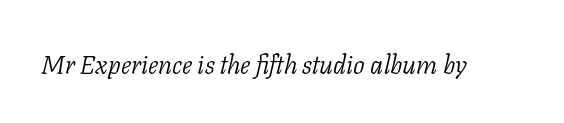
Q: Is the text bold? A: No.
Q: Is the text italic (slanted)? A: Yes, it leans right by about 11 degrees.
Q: Is the text underlined? A: No.
Q: Is the spacing between letters normal or unusually wide? A: Normal.
